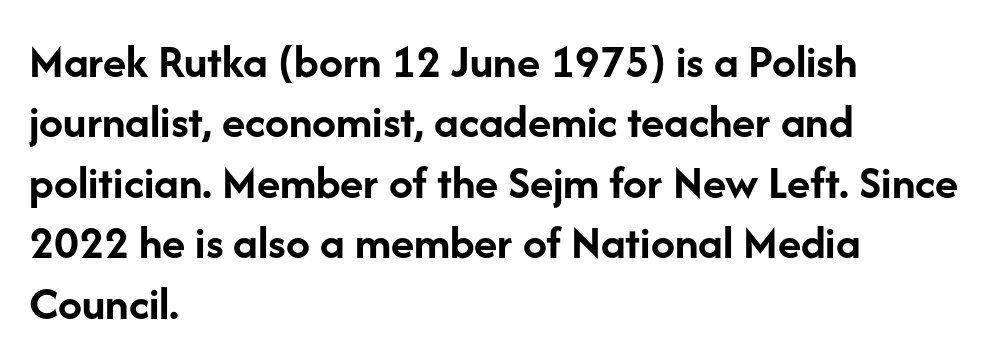
The image shows 48 px semibold sans-serif type, upright; set left-aligned, normal line spacing (1.26x), normal letter spacing, not underlined; low stroke contrast and a medium x-height.
